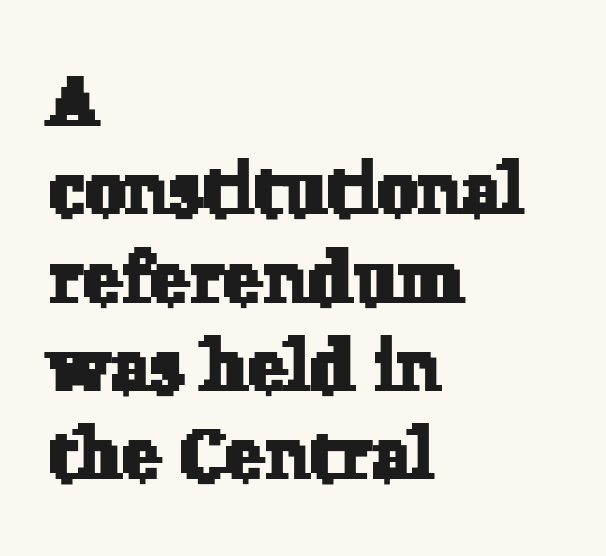
The image shows 73 px serif type; set left-aligned, line spacing 1.21x, normal letter spacing, not underlined; low stroke contrast and a medium x-height.
